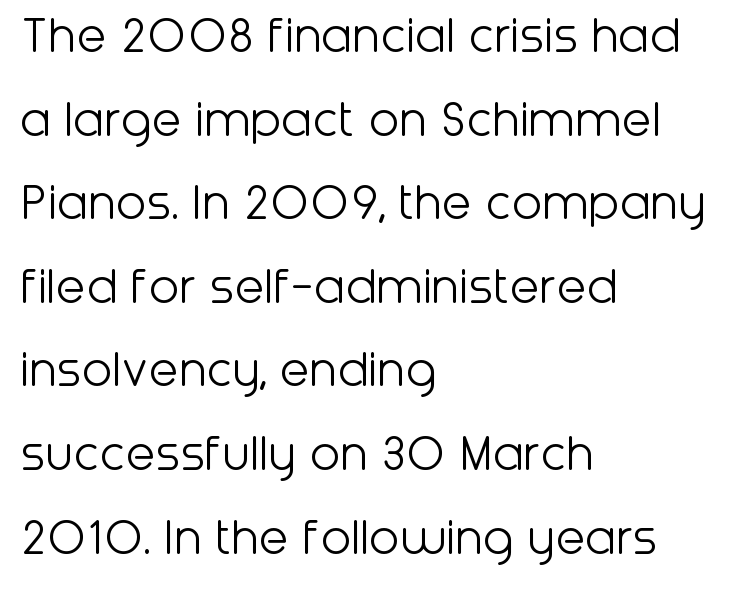
The image shows 55 px light sans-serif type, upright; set left-aligned, normal line spacing (1.52x), normal letter spacing, not underlined; low stroke contrast and a medium x-height.
